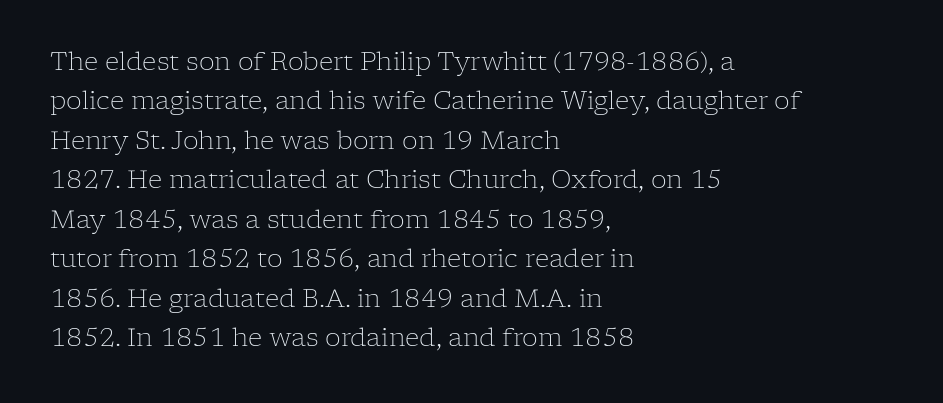
{"italic": "no", "bold": "no", "underline": "no", "align": "left", "line_spacing": "normal", "line_spacing_ratio": 1.58, "letter_spacing": "normal", "letter_spacing_em": 0.0, "glyph_px": 25}
